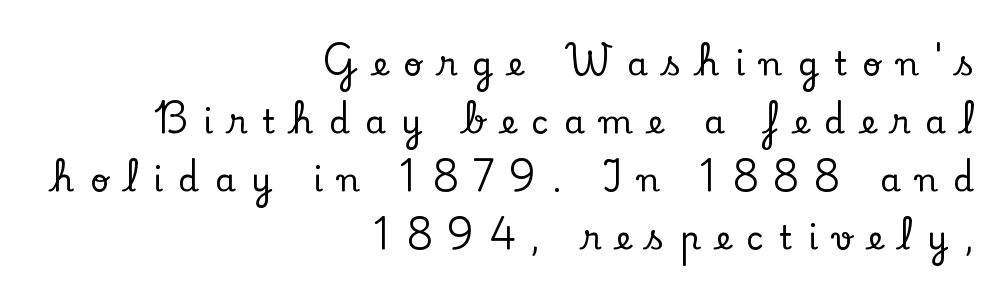
The image shows 33 px serif type, upright; set right-aligned, line spacing 1.76x, unusually wide letter spacing (+0.47 em), not underlined; low stroke contrast and a small x-height.
